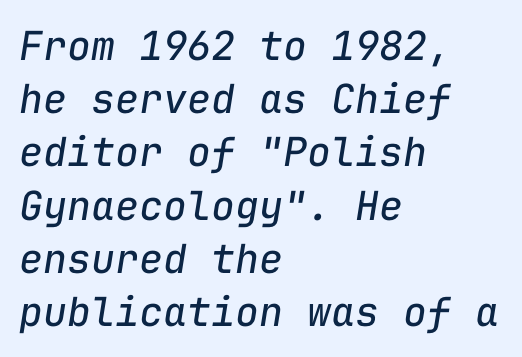
The image shows 40 px regular-weight type, italic (leaning right), monospaced; set left-aligned, normal line spacing (1.33x), normal letter spacing, not underlined; low stroke contrast and a medium x-height.
